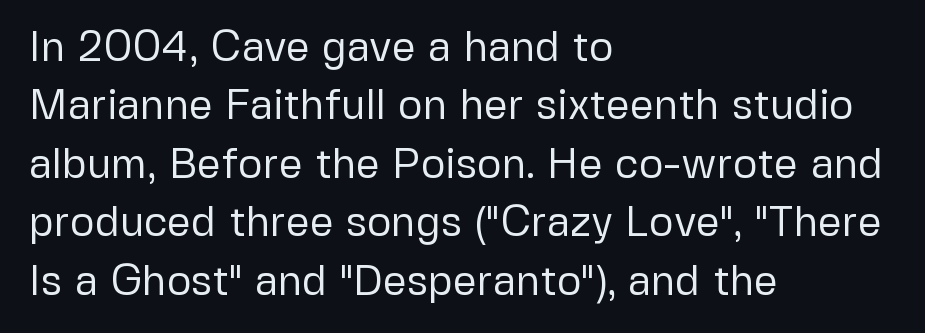
Q: Is the text bold? A: No.
Q: Is the text italic (slanted)? A: No, it is upright.
Q: Is the typeface a serif or a sans-serif typeface? A: Sans-serif.
Q: Is the text underlined? A: No.
Q: How is the paragraph aligned? A: Left-aligned.
Q: Is the spacing between letters normal or unusually wide? A: Normal.
Q: Is the spacing between lines tight, normal or loose? A: Normal.
Q: Width (condensed, normal, or wide)? A: Normal.
Q: Stroke contrast? A: Low.
Q: x-height? A: Medium.
Q: Monospaced? A: No.
